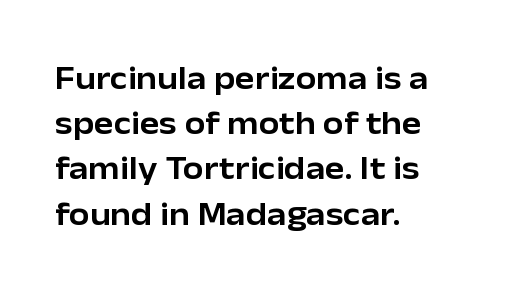
{"serif": "no", "italic": "no", "width": "normal", "stroke_contrast": "low", "x_height": "medium", "monospaced": "no", "underline": "no", "align": "left", "line_spacing": "normal", "line_spacing_ratio": 1.37, "letter_spacing": "normal", "letter_spacing_em": 0.0, "glyph_px": 33}
